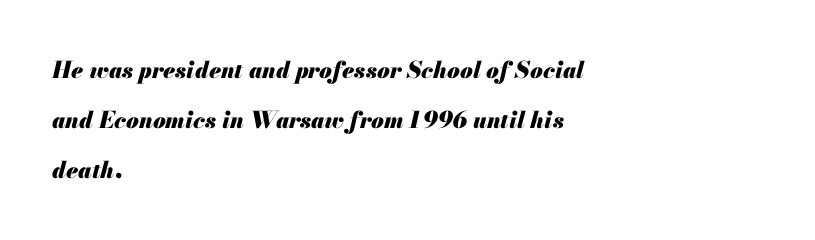
Does extra space separate the letters? No, they use regular spacing. Does the copy run flush right? No — it runs flush left. The foot of each line stays bare and open. Leading: increased. Emphasis-style slanted type is in use. The font is running at its bold setting.
